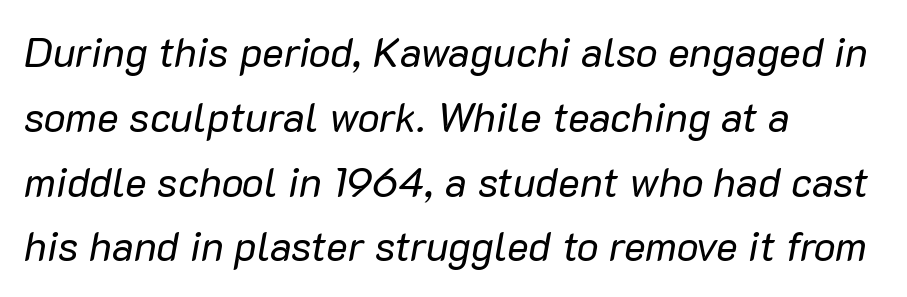
The image shows 41 px regular-weight type, italic (leaning right); set left-aligned, normal line spacing (1.58x), normal letter spacing, not underlined; low stroke contrast and a medium x-height.
